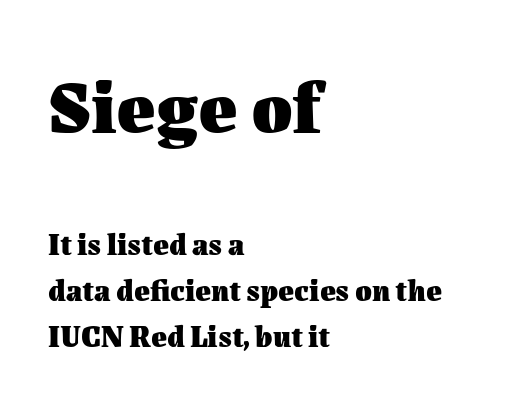
Q: Is the text bold? A: Yes.
Q: Is the text italic (slanted)? A: No, it is upright.
Q: Is the text underlined? A: No.
Q: How is the paragraph aligned? A: Left-aligned.
Q: Is the spacing between letters normal or unusually wide? A: Normal.
Q: Is the spacing between lines tight, normal or loose? A: Normal.
Q: Which block of text is set in a larger size, the first (top) or the second (bottom)? A: The first (top) one.
Q: Width (condensed, normal, or wide)? A: Normal.
Q: Stroke contrast? A: Medium.
Q: x-height? A: Medium.
Q: Monospaced? A: No.
